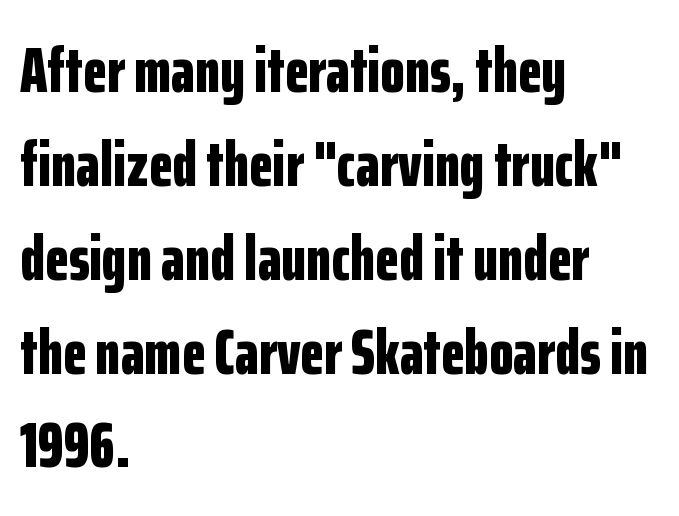
The type family on display is of the sans-serif kind. Students, this is bold: see how much ink each stroke carries. The passage shown has conventional tracking throughout. Here the designer chose a conventional face with non-uniform glyph widths. Underline: absent. In terms of leading, this rendering sits right in the middle.
